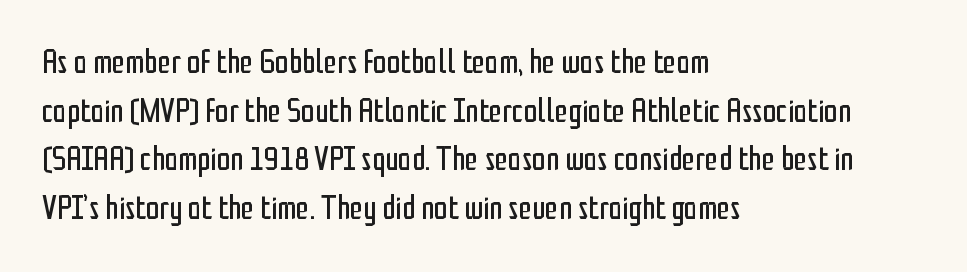
{"serif": "no", "italic": "no", "bold": "no", "weight": "regular", "width": "condensed", "stroke_contrast": "low", "x_height": "medium", "monospaced": "no", "underline": "no", "align": "left", "line_spacing": "normal", "line_spacing_ratio": 1.43, "letter_spacing": "normal", "letter_spacing_em": 0.0, "glyph_px": 34}
